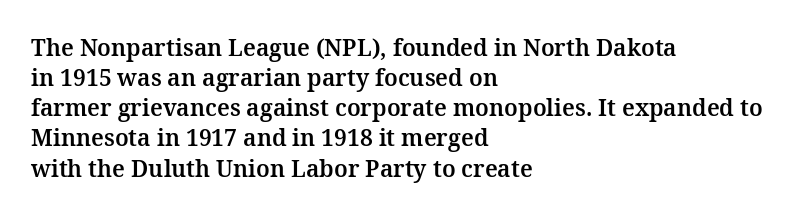
The ragged edge is on the right, which tells us the setting is flush left. What's the leading like? Ordinary, nothing unusual. Posture: straight, roman, zero tilt. The face used here is rendered with its standard letterfit. Letters rest on an invisible, unmarked baseline.
